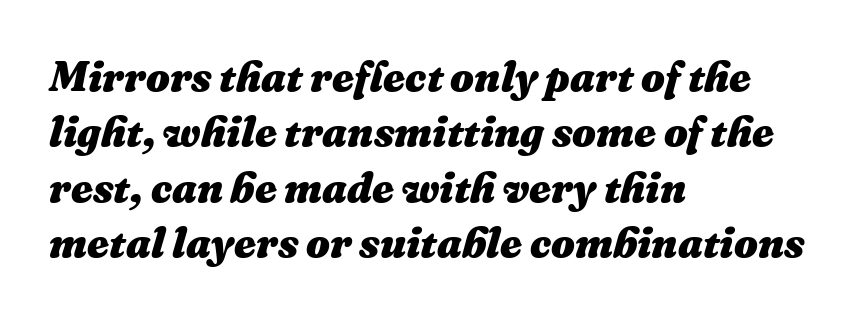
The passage shown stacks its lines at a standard gap. You could not count columns in this text — the font is proportionally spaced. A full-strength bold gives these letters their thick strokes. The letters sit at their default tracking, neither squeezed nor spread.
